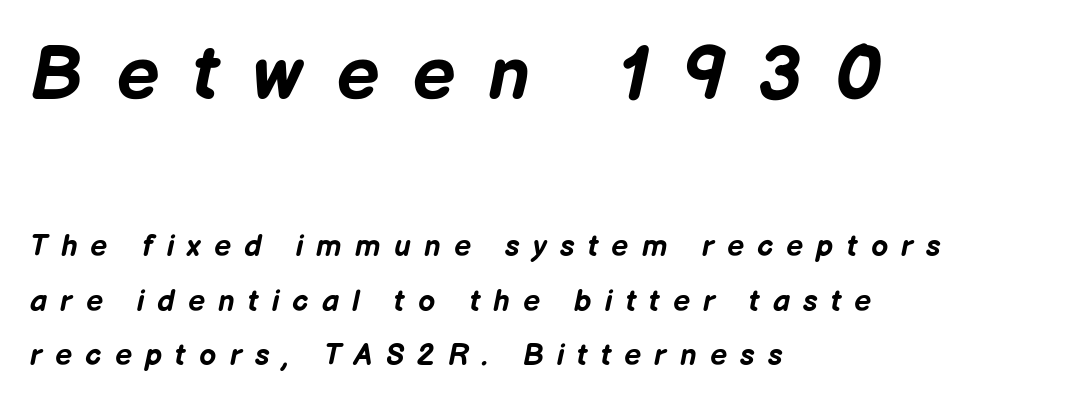
{"italic": "yes", "lean": "right", "slant_degrees": 12, "bold": "yes", "weight": "bold", "width": "normal", "stroke_contrast": "low", "x_height": "medium", "monospaced": "no", "underline": "no", "align": "left", "line_spacing_ratio": 1.82, "letter_spacing": "wide", "letter_spacing_em": 0.44, "larger_block": "first", "size_ratio": 2.53, "glyph_px": 76}
